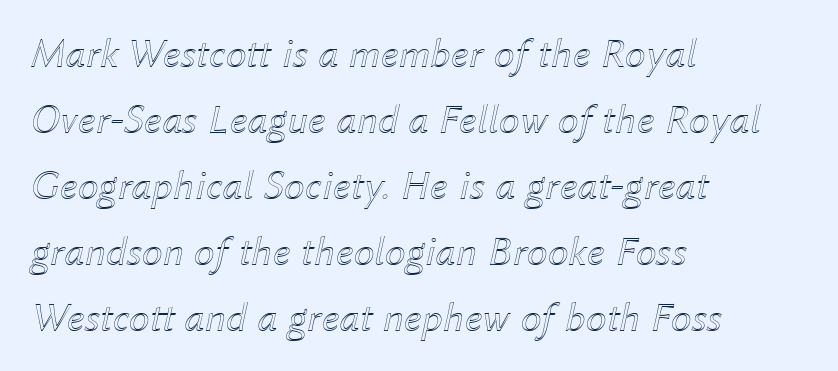
Only glyphs here, with clear space below each row. Here the designer chose a conventional face with non-uniform glyph widths. This block has exactly the height ordinary leading produces. Does extra space separate the letters? No, they use regular spacing. The rendering applies a slant to the glyphs. These lines are set flush left with a ragged right edge.
